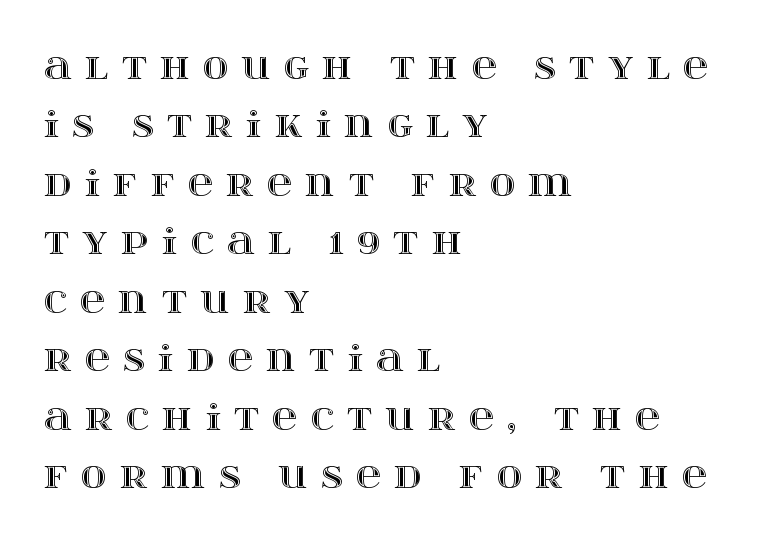
Q: Is the text italic (slanted)? A: No, it is upright.
Q: Is the text underlined? A: No.
Q: How is the paragraph aligned? A: Left-aligned.
Q: Is the spacing between letters normal or unusually wide? A: Unusually wide.
Q: Is the spacing between lines tight, normal or loose? A: Normal.
Q: Width (condensed, normal, or wide)? A: Wide.
Q: x-height? A: Large.
Q: Monospaced? A: No.
